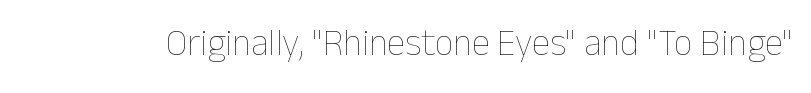
{"italic": "no", "bold": "no", "weight": "thin", "width": "normal", "stroke_contrast": "low", "x_height": "medium", "monospaced": "no", "underline": "no", "letter_spacing": "normal", "letter_spacing_em": 0.0, "glyph_px": 37}
